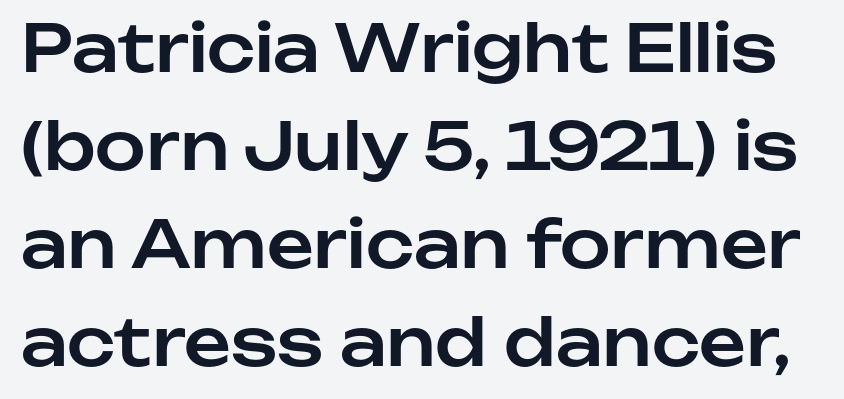
{"serif": "no", "italic": "no", "width": "normal", "stroke_contrast": "low", "x_height": "medium", "monospaced": "no", "underline": "no", "line_spacing": "normal", "line_spacing_ratio": 1.51, "letter_spacing": "normal", "letter_spacing_em": 0.0, "glyph_px": 65}
